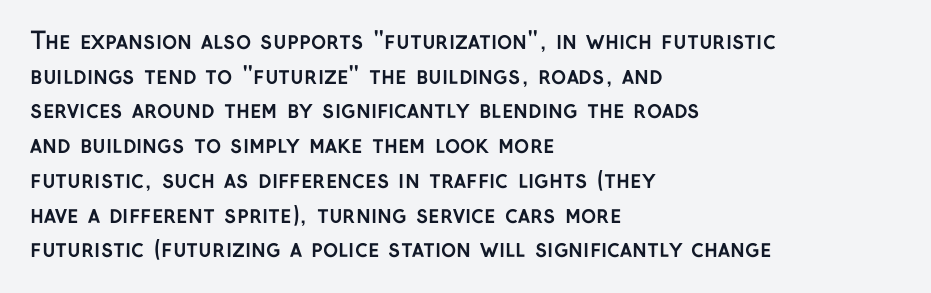
The image shows 23 px bold type, upright; set left-aligned, normal line spacing (1.51x), normal letter spacing, not underlined.
